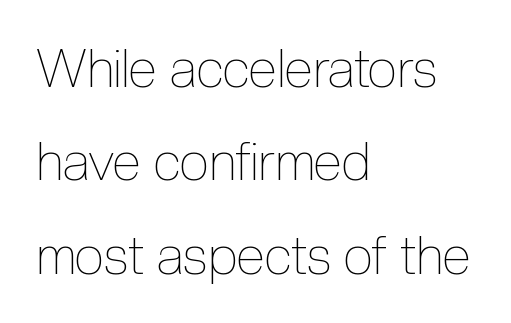
The image shows 53 px thin, condensed type, upright; set left-aligned, line spacing 1.76x, normal letter spacing, not underlined; a medium x-height.
